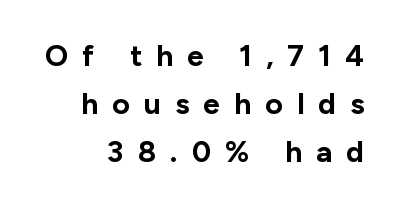
Q: Is the text bold? A: Yes.
Q: Is the text italic (slanted)? A: No, it is upright.
Q: Is the typeface a serif or a sans-serif typeface? A: Sans-serif.
Q: Is the text underlined? A: No.
Q: Is the spacing between letters normal or unusually wide? A: Unusually wide.
Q: Is the spacing between lines tight, normal or loose? A: Normal.
Q: Width (condensed, normal, or wide)? A: Normal.
Q: Stroke contrast? A: Low.
Q: x-height? A: Medium.
Q: Monospaced? A: No.
